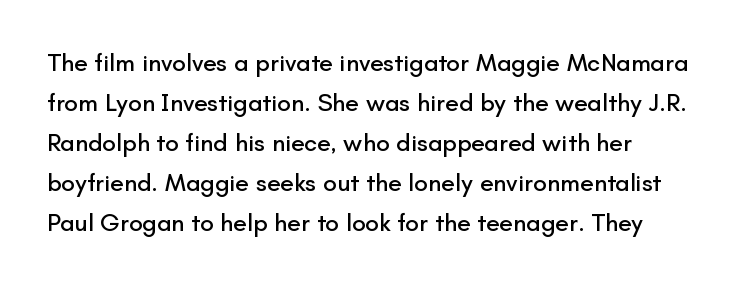
{"italic": "no", "underline": "no", "line_spacing": "normal", "line_spacing_ratio": 1.6, "letter_spacing": "normal", "letter_spacing_em": 0.0, "glyph_px": 25}
